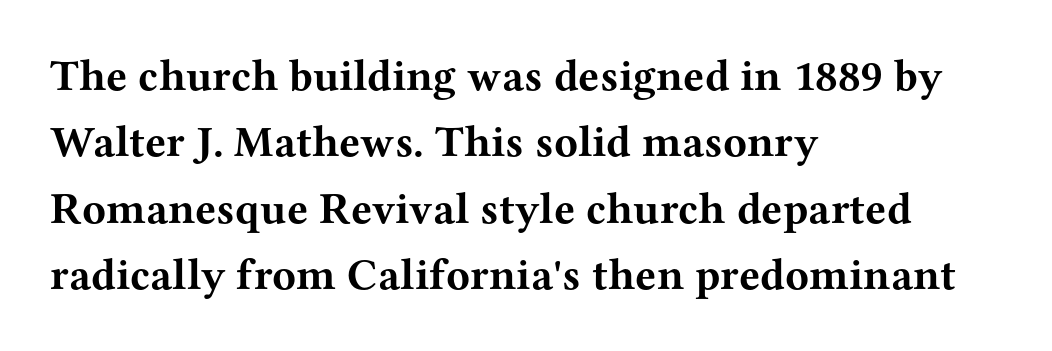
{"serif": "yes", "italic": "no", "bold": "yes", "weight": "bold", "width": "wide", "stroke_contrast": "medium", "x_height": "medium", "monospaced": "no", "underline": "no", "align": "left", "line_spacing": "normal", "line_spacing_ratio": 1.51, "letter_spacing": "normal", "letter_spacing_em": 0.0, "glyph_px": 44}
